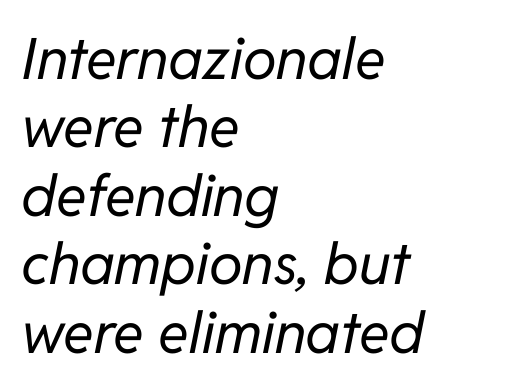
The image shows 57 px regular-weight type, italic (leaning right); set left-aligned, line spacing 1.2x, normal letter spacing, not underlined; low stroke contrast and a medium x-height.
